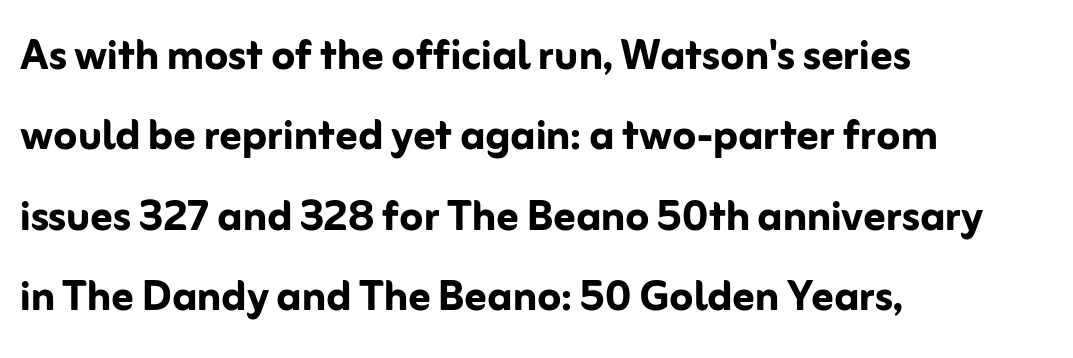
{"serif": "no", "italic": "no", "bold": "yes", "weight": "semibold", "width": "normal", "stroke_contrast": "low", "x_height": "medium", "monospaced": "no", "underline": "no", "align": "left", "line_spacing": "normal", "line_spacing_ratio": 1.49, "letter_spacing": "normal", "letter_spacing_em": 0.0, "glyph_px": 54}
